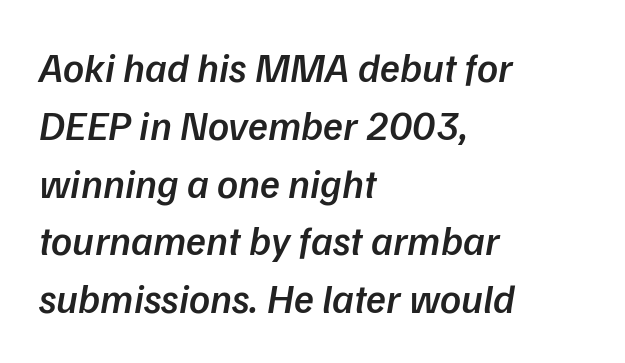
The image shows 41 px semibold sans-serif type; set left-aligned, normal line spacing (1.41x), normal letter spacing, not underlined; low stroke contrast and a medium x-height.
